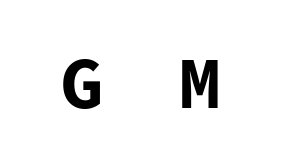
The gaps between neighbouring characters are conspicuously large. You could count columns in this text — the font is strictly monospaced. Posture: upright roman. These words are printed bold, with thick strokes throughout. The font family rendered here belongs to the sans-serif group.
